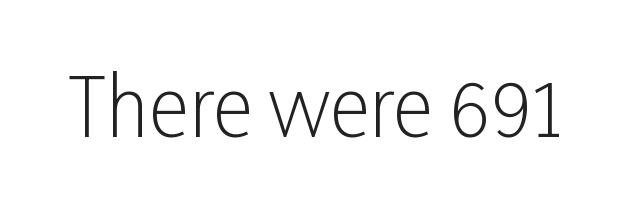
The image shows 79 px light, condensed sans-serif type, upright; set normal letter spacing, not underlined; low stroke contrast and a medium x-height.
